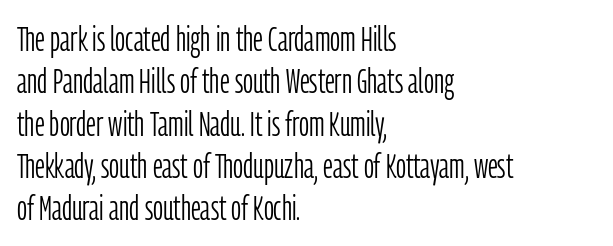
{"serif": "no", "italic": "no", "bold": "no", "weight": "light", "width": "condensed", "stroke_contrast": "low", "x_height": "medium", "monospaced": "no", "underline": "no", "align": "left", "line_spacing_ratio": 1.21, "letter_spacing": "normal", "letter_spacing_em": 0.0, "glyph_px": 35}
